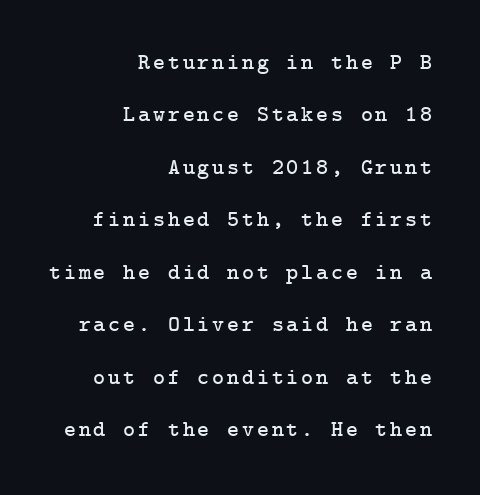
{"italic": "no", "underline": "no", "align": "right", "line_spacing": "loose", "line_spacing_ratio": 2.28, "glyph_px": 23}
